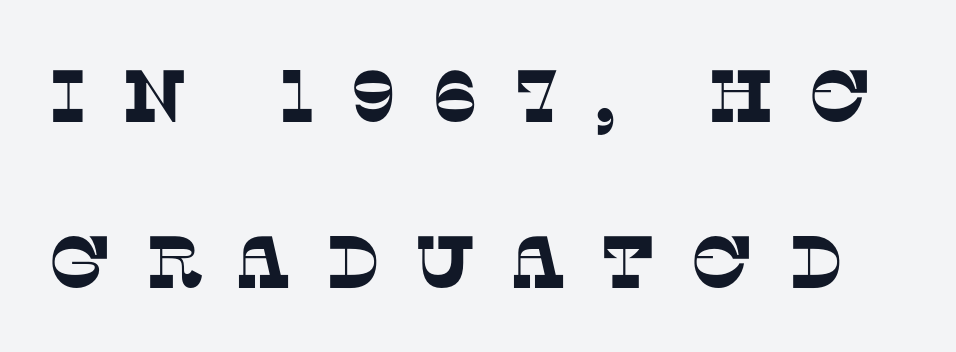
{"serif": "yes", "width": "normal", "stroke_contrast": "low", "x_height": "large", "monospaced": "no", "underline": "no", "line_spacing": "loose", "line_spacing_ratio": 2.25, "letter_spacing": "wide", "letter_spacing_em": 0.45, "glyph_px": 74}
